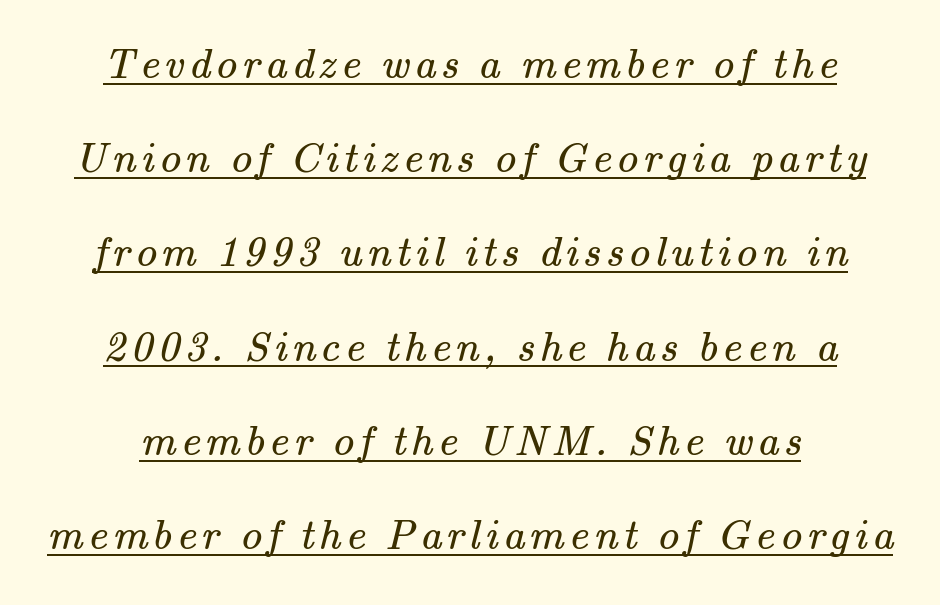
Q: Is the text bold? A: No.
Q: Is the typeface a serif or a sans-serif typeface? A: Serif.
Q: Is the text underlined? A: Yes.
Q: Is the spacing between lines tight, normal or loose? A: Loose.
Q: Width (condensed, normal, or wide)? A: Normal.
Q: Stroke contrast? A: Medium.
Q: x-height? A: Small.
Q: Monospaced? A: No.
